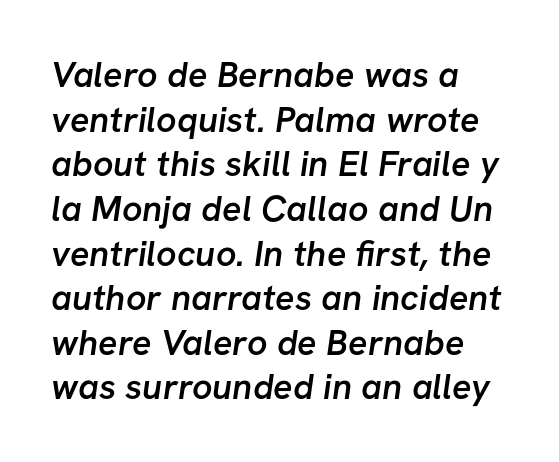
{"serif": "no", "bold": "semi", "weight": "semibold", "width": "normal", "stroke_contrast": "low", "x_height": "medium", "monospaced": "no", "underline": "no", "align": "left", "line_spacing_ratio": 1.24, "letter_spacing": "normal", "letter_spacing_em": 0.0, "glyph_px": 36}
